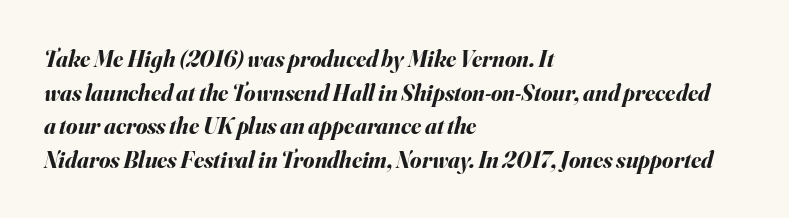
The letterforms sit shoulder to shoulder at normal distance. Italic: yes, the glyphs are oblique. Compared with a centered layout, this one pins lines to the left instead. This block has exactly the height ordinary leading produces.
